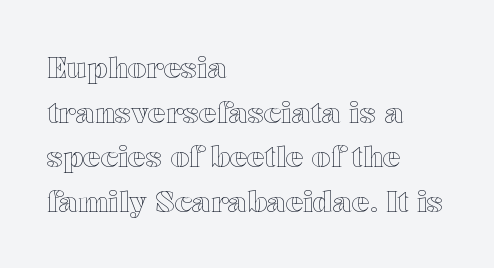
Q: Is the text italic (slanted)? A: No, it is upright.
Q: Is the text underlined? A: No.
Q: How is the paragraph aligned? A: Left-aligned.
Q: Is the spacing between letters normal or unusually wide? A: Normal.
Q: Is the spacing between lines tight, normal or loose? A: Normal.
Q: Width (condensed, normal, or wide)? A: Wide.
Q: x-height? A: Medium.
Q: Monospaced? A: No.
